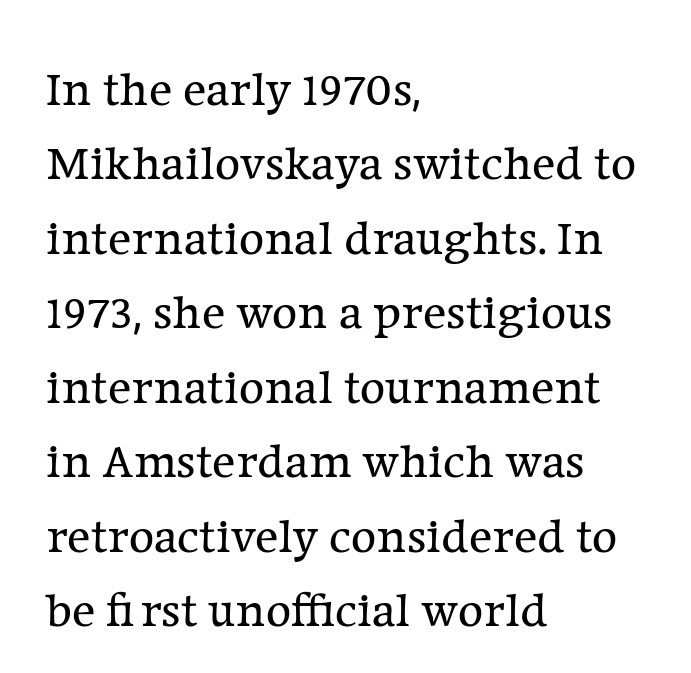
Q: Is the text bold? A: No.
Q: Is the text italic (slanted)? A: No, it is upright.
Q: Is the typeface a serif or a sans-serif typeface? A: Serif.
Q: Is the text underlined? A: No.
Q: How is the paragraph aligned? A: Left-aligned.
Q: Is the spacing between letters normal or unusually wide? A: Normal.
Q: Is the spacing between lines tight, normal or loose? A: Normal.
Q: Width (condensed, normal, or wide)? A: Normal.
Q: Stroke contrast? A: Low.
Q: x-height? A: Medium.
Q: Monospaced? A: No.
